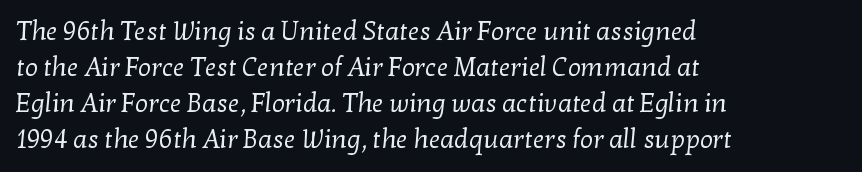
{"bold": "no", "underline": "no", "align": "left", "line_spacing": "normal", "line_spacing_ratio": 1.38, "letter_spacing": "normal", "letter_spacing_em": 0.0, "glyph_px": 26}
